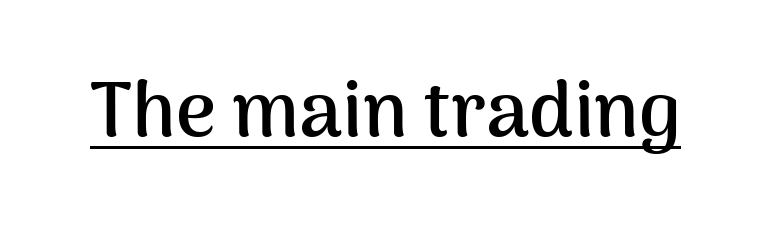
The image shows 77 px semibold sans-serif type, upright; set normal letter spacing, underlined; medium stroke contrast and a medium x-height.
